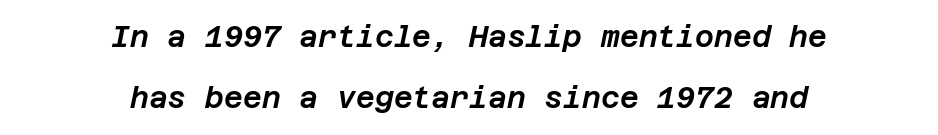
Designer's note — italics engaged. These lines stand farther apart than default settings would place them. Honestly, the letter spacing is just normal — you wouldn't notice it. The words here are not underlined. Layout note: lines centered.
